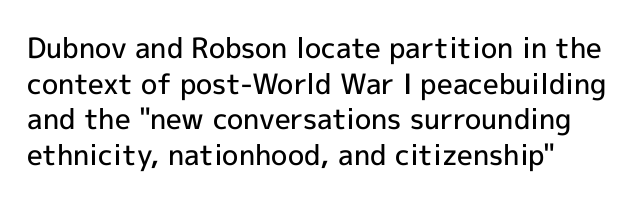
Examine the stroke ends and you'll find no serifs. Horizontally, the lines are justified to the leading edge only. Typesetter's note: demi weight, one step under bold. Plain, unruled lines of type. You could call the tracking neutral — neither tight nor loose. Upright lettering throughout.
